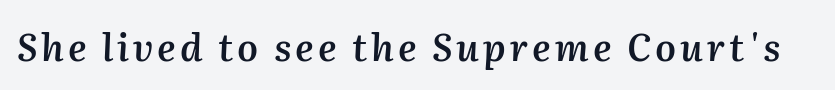
Check under the words: just untouched page. Observe the lean: these are italic letterforms. The letters are semibold — heavier than regular but short of a full bold. Looks like regular typesetting: each glyph gets only the width it needs.
